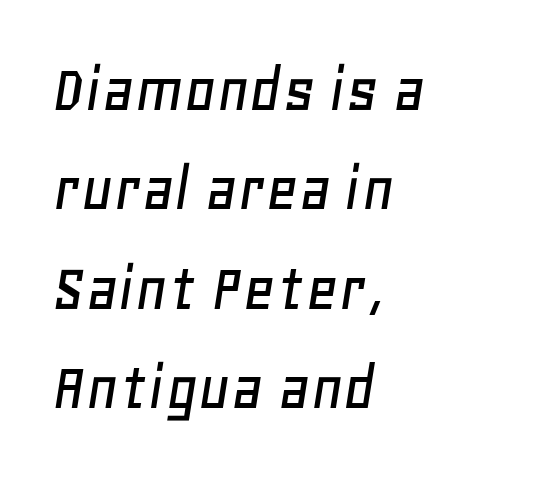
Quick note: interline space is typical. Unmarked baselines from the first word to the last. It's the slanting kind of type. All the whitespace from short lines collects on the right.
